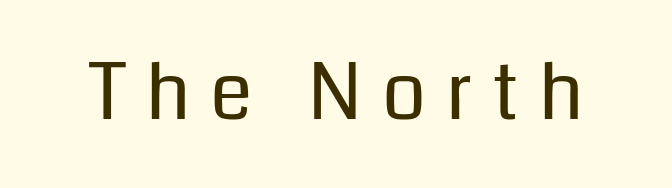
Q: Is the text bold? A: No.
Q: Is the text italic (slanted)? A: No, it is upright.
Q: Is the typeface a serif or a sans-serif typeface? A: Sans-serif.
Q: Is the text underlined? A: No.
Q: Is the spacing between letters normal or unusually wide? A: Unusually wide.
Q: Width (condensed, normal, or wide)? A: Normal.
Q: Stroke contrast? A: Low.
Q: x-height? A: Medium.
Q: Monospaced? A: No.
